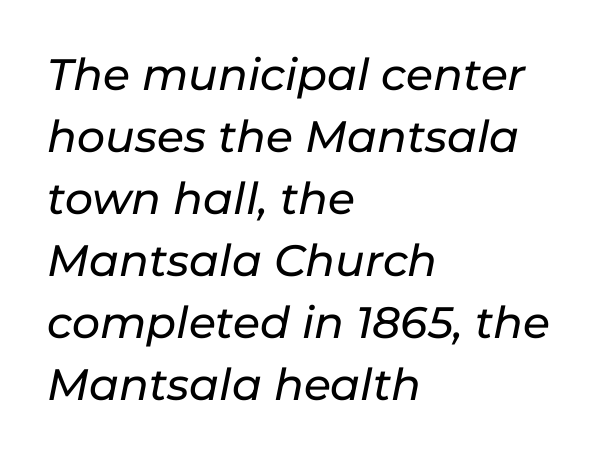
{"italic": "yes", "lean": "right", "slant_degrees": 11, "width": "normal", "stroke_contrast": "low", "x_height": "medium", "monospaced": "no", "underline": "no", "align": "left", "line_spacing": "normal", "line_spacing_ratio": 1.41, "letter_spacing": "normal", "letter_spacing_em": 0.0, "glyph_px": 44}
